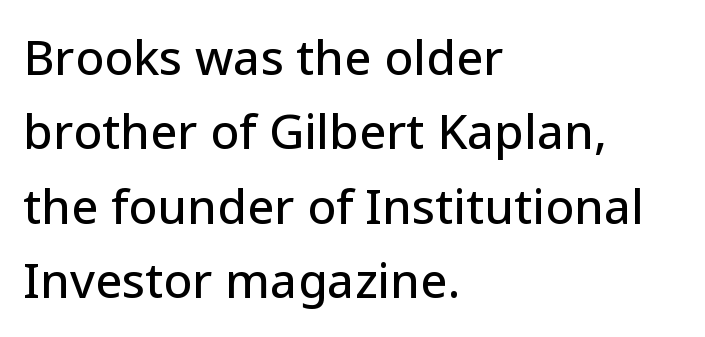
The designer left line spacing at the default. The zone under the glyphs is completely vacant. No extra tracking has been applied to these lines. I'd call this a sans setting — the letters go barefoot. A typesetter would call this proportional, since set widths differ per character. Is there any slant? The stems are plumb.
